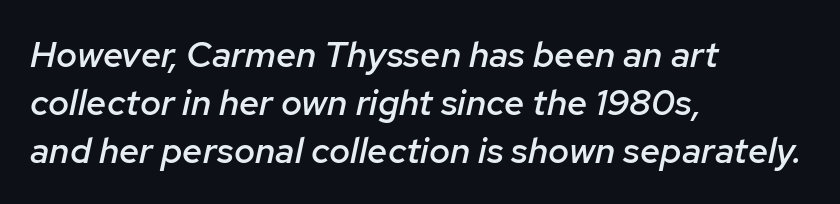
The image shows 36 px semibold type, italic (leaning right); set left-aligned, normal line spacing (1.33x), normal letter spacing, not underlined; low stroke contrast and a medium x-height.
